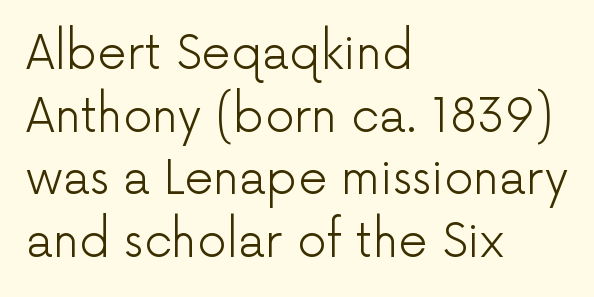
Q: Is the text bold? A: No.
Q: Is the text italic (slanted)? A: No, it is upright.
Q: Is the typeface a serif or a sans-serif typeface? A: Sans-serif.
Q: Is the text underlined? A: No.
Q: How is the paragraph aligned? A: Left-aligned.
Q: Is the spacing between letters normal or unusually wide? A: Normal.
Q: Is the spacing between lines tight, normal or loose? A: Normal.
Q: Width (condensed, normal, or wide)? A: Normal.
Q: Stroke contrast? A: Low.
Q: x-height? A: Medium.
Q: Monospaced? A: No.
